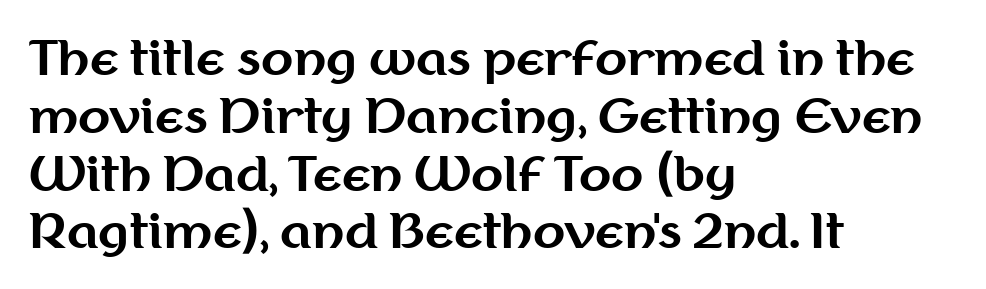
{"serif": "no", "italic": "no", "bold": "yes", "weight": "bold", "width": "normal", "stroke_contrast": "medium", "x_height": "medium", "monospaced": "no", "underline": "no", "align": "left", "line_spacing_ratio": 1.23, "letter_spacing": "normal", "letter_spacing_em": 0.0, "glyph_px": 47}
